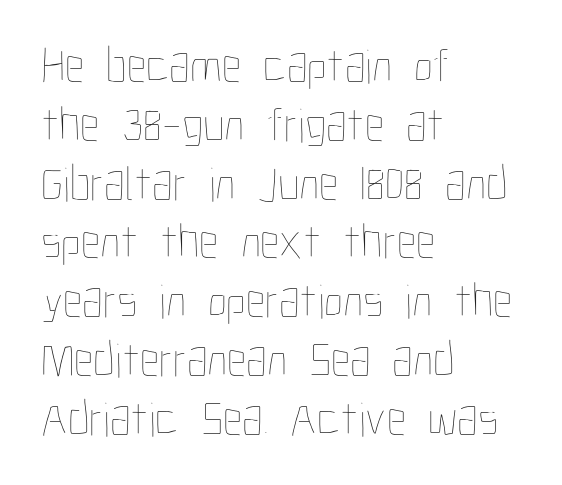
The image shows 49 px thin, condensed type, upright; set left-aligned, line spacing 1.2x, normal letter spacing, not underlined; low stroke contrast and a medium x-height.
